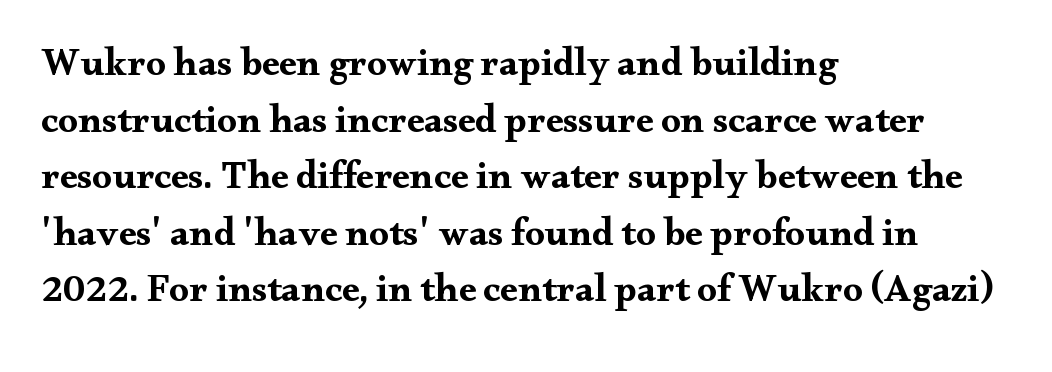
Regarding serifs, this sample has them. Lines of text with bare space underneath. Vertical strokes here are truly vertical. Reading down the column, the eye jumps a familiar distance to each next line.
